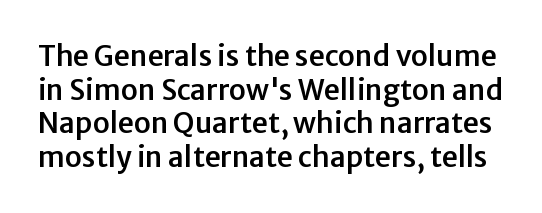
The gap between lines stays unmarked. In terms of letterform style, serifs are entirely absent. Caption: standard tracking, unaltered. Do the characters align in a grid? No, the font is proportional.
